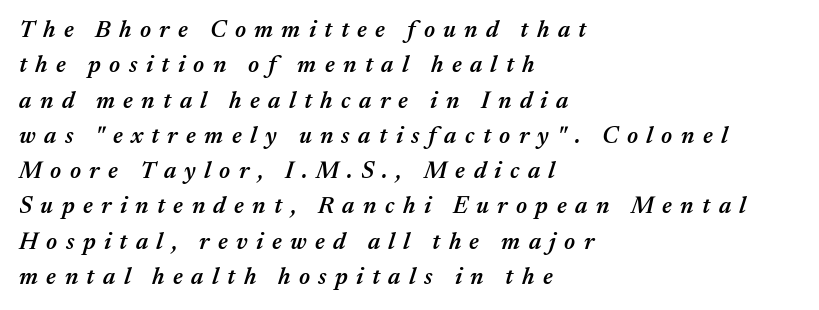
{"italic": "yes", "lean": "right", "slant_degrees": 17, "bold": "semi", "underline": "no", "align": "left", "line_spacing": "normal", "line_spacing_ratio": 1.47, "letter_spacing": "wide", "letter_spacing_em": 0.35, "glyph_px": 24}
